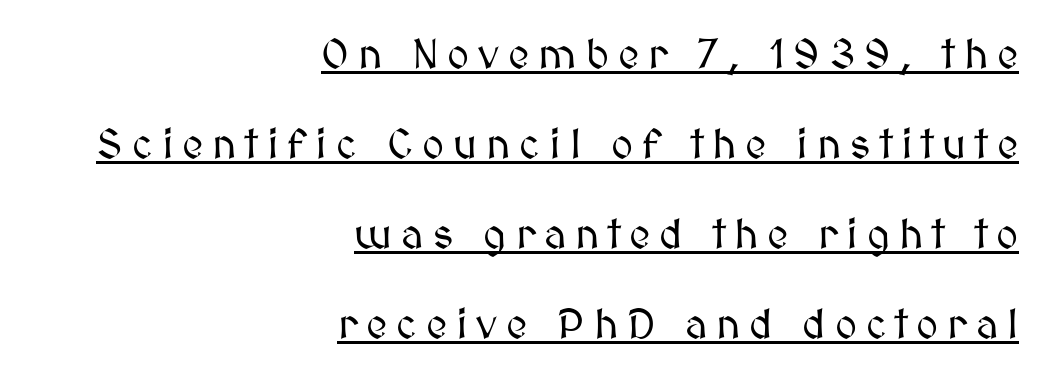
Q: Is the text italic (slanted)? A: No, it is upright.
Q: Is the text underlined? A: Yes.
Q: How is the paragraph aligned? A: Right-aligned.
Q: Is the spacing between letters normal or unusually wide? A: Unusually wide.
Q: Is the spacing between lines tight, normal or loose? A: Loose.
Q: Width (condensed, normal, or wide)? A: Normal.
Q: Stroke contrast? A: Medium.
Q: x-height? A: Medium.
Q: Monospaced? A: No.
